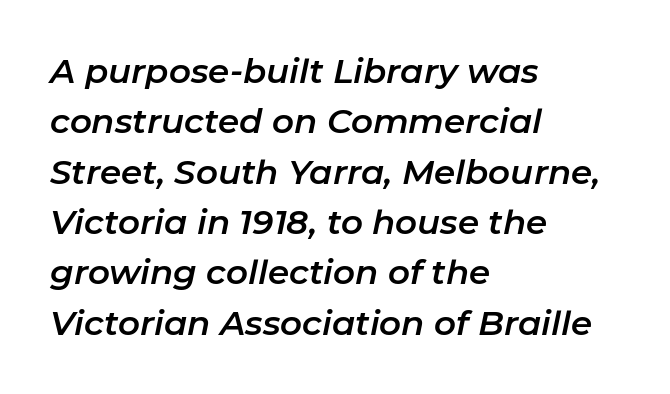
The image shows 34 px text type, italic (leaning right); set left-aligned, normal line spacing (1.48x), normal letter spacing, not underlined; low stroke contrast and a medium x-height.
